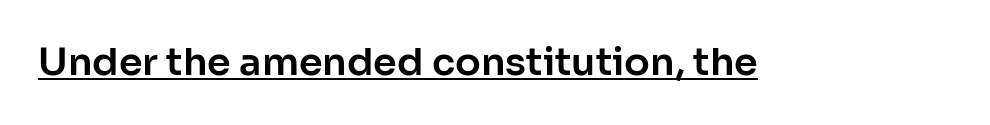
The image shows 38 px sans-serif type, upright; set normal letter spacing, underlined; low stroke contrast and a medium x-height.
